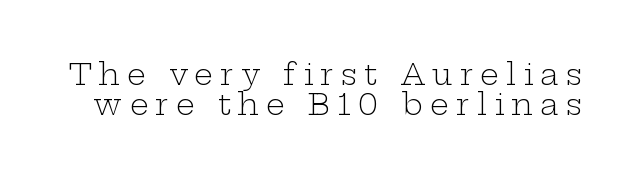
{"serif": "yes", "italic": "no", "bold": "no", "weight": "light", "width": "wide", "stroke_contrast": "low", "x_height": "medium", "monospaced": "no", "underline": "no", "line_spacing": "tight", "line_spacing_ratio": 1.01, "letter_spacing": "wide", "letter_spacing_em": 0.23, "glyph_px": 30}
